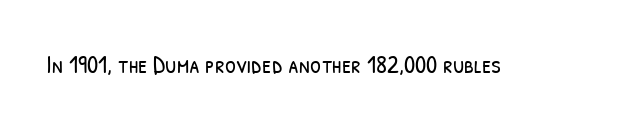
The image shows 25 px text type; set normal letter spacing, not underlined.
